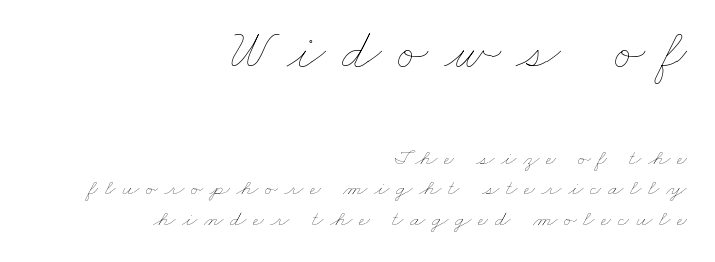
Q: Is the text bold? A: No.
Q: Is the text underlined? A: No.
Q: How is the paragraph aligned? A: Right-aligned.
Q: Is the spacing between letters normal or unusually wide? A: Unusually wide.
Q: Is the spacing between lines tight, normal or loose? A: Normal.
Q: Which block of text is set in a larger size, the first (top) or the second (bottom)? A: The first (top) one.
Q: Width (condensed, normal, or wide)? A: Wide.
Q: Stroke contrast? A: Low.
Q: x-height? A: Small.
Q: Monospaced? A: No.
